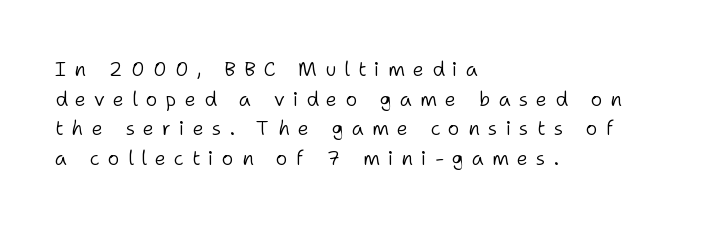
{"italic": "no", "bold": "no", "underline": "no", "align": "left", "line_spacing": "normal", "line_spacing_ratio": 1.48, "letter_spacing": "wide", "letter_spacing_em": 0.4, "glyph_px": 20}
